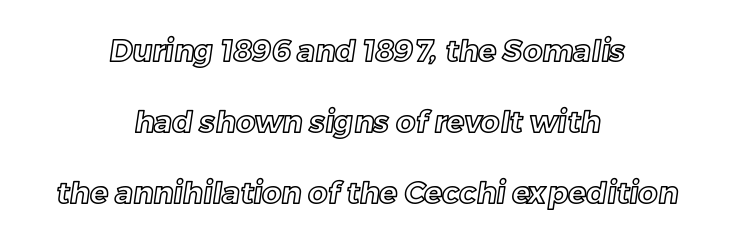
Reading down the block, each line starts at a different indent, mirrored at its end. Proportional: the letters do not fall into vertical columns. Check under the words: just untouched page. Quick note: interline space is abundant. Default kerning and tracking; the words read as compact shapes.
